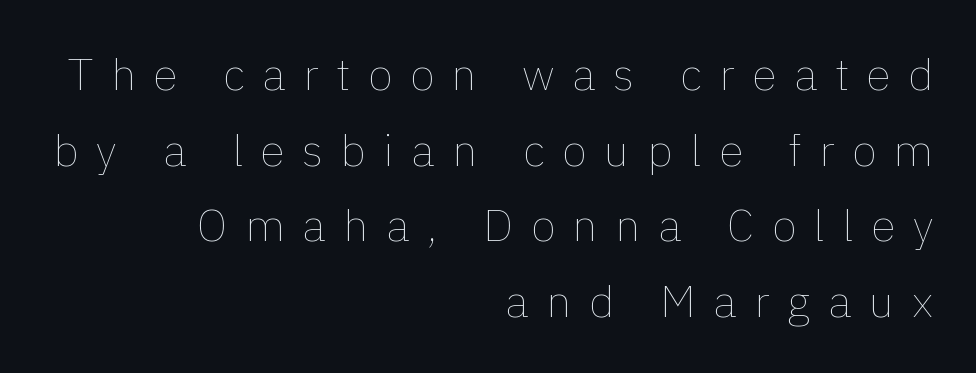
The image shows 45 px thin type, upright; set right-aligned, normal line spacing (1.68x), unusually wide letter spacing (+0.39 em), not underlined; a medium x-height.
